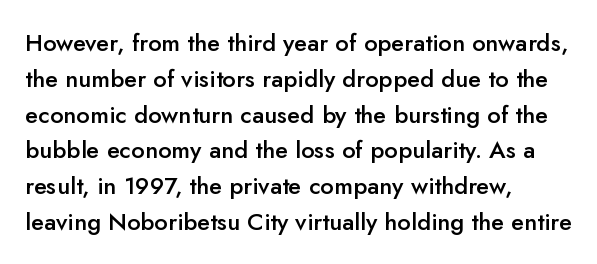
The image shows 24 px text type, upright; set left-aligned, normal line spacing (1.49x), normal letter spacing, not underlined.
